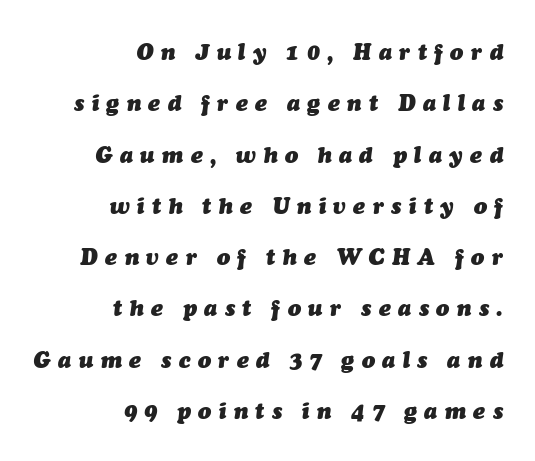
{"italic": "yes", "lean": "right", "slant_degrees": 7, "bold": "yes", "underline": "no", "align": "right", "line_spacing": "loose", "line_spacing_ratio": 2.33, "letter_spacing": "wide", "letter_spacing_em": 0.34, "glyph_px": 22}
